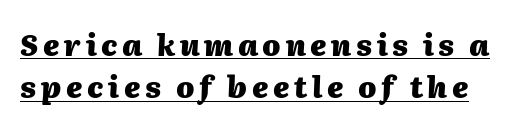
{"italic": "yes", "lean": "right", "slant_degrees": 2, "bold": "yes", "weight": "heavy", "width": "normal", "stroke_contrast": "medium", "x_height": "medium", "monospaced": "no", "underline": "yes", "line_spacing": "normal", "line_spacing_ratio": 1.46, "glyph_px": 29}
